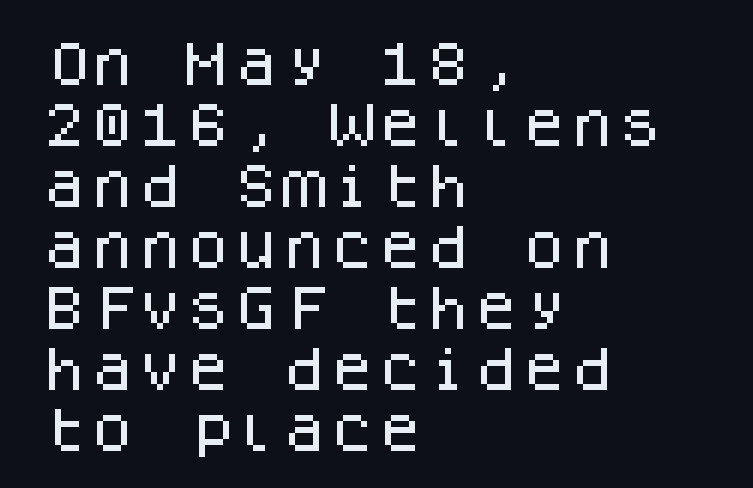
Monospaced: the letters line up in strict vertical columns. Ascenders rise straight up at ninety degrees. The zone under the glyphs is completely vacant. The letters sit at their default tracking, neither squeezed nor spread.
